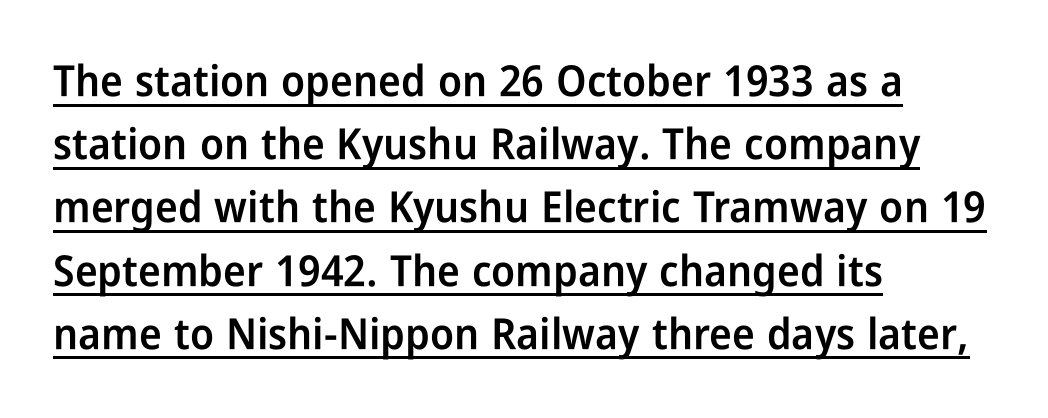
{"serif": "no", "italic": "no", "bold": "semi", "weight": "semibold", "width": "condensed", "stroke_contrast": "low", "x_height": "medium", "monospaced": "no", "underline": "yes", "align": "left", "line_spacing": "normal", "line_spacing_ratio": 1.47, "letter_spacing": "normal", "letter_spacing_em": 0.0, "glyph_px": 43}
